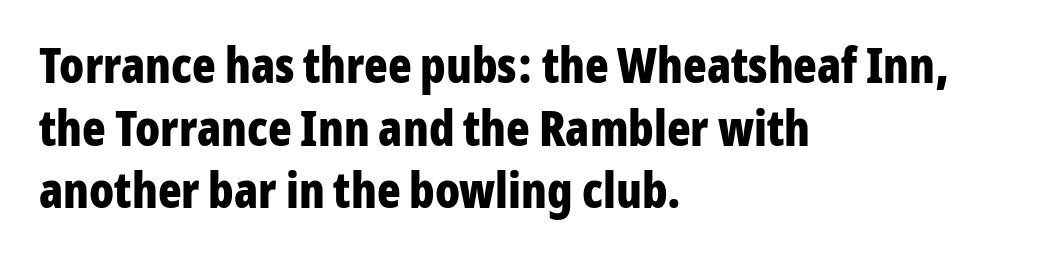
{"serif": "no", "italic": "no", "bold": "yes", "weight": "bold", "width": "condensed", "stroke_contrast": "low", "x_height": "medium", "monospaced": "no", "underline": "no", "align": "left", "line_spacing": "normal", "line_spacing_ratio": 1.28, "letter_spacing": "normal", "letter_spacing_em": 0.0, "glyph_px": 49}
